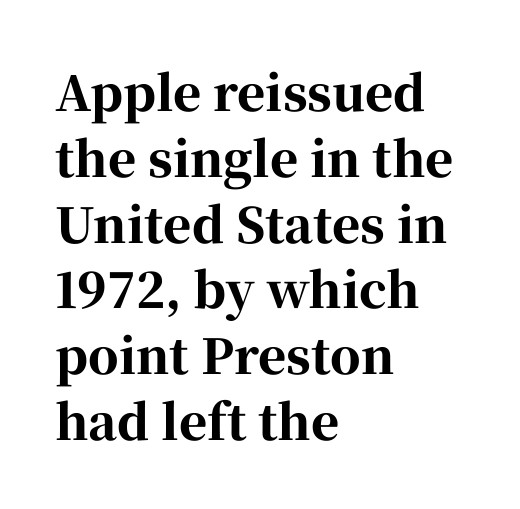
The baseline area is clear. The passage shown is typeset with a serif family. Evenly set lines give the paragraph a standard silhouette. What weight is shown? A full bold with thick strokes. The type is set solid horizontally, with unmodified tracking.
